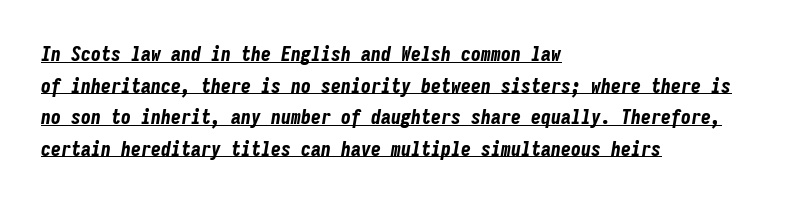
Q: Is the text bold? A: Yes.
Q: Is the text italic (slanted)? A: Yes, it leans right by about 9 degrees.
Q: Is the text underlined? A: Yes.
Q: How is the paragraph aligned? A: Left-aligned.
Q: Is the spacing between letters normal or unusually wide? A: Normal.
Q: Is the spacing between lines tight, normal or loose? A: Normal.
